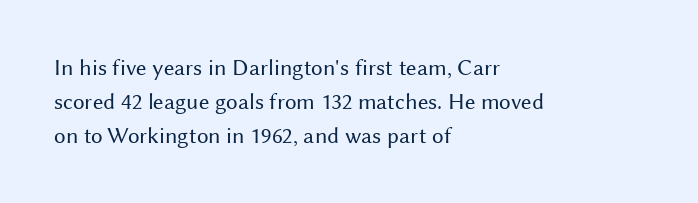
Just letters on the line, the space beneath them empty. Evenly set lines give the paragraph a standard silhouette. Heft: none added — not bold. Notice how the passage keeps a crisp vertical edge on the left only. No extra tracking has been applied to these lines. A roman cut, with each character standing at attention.
